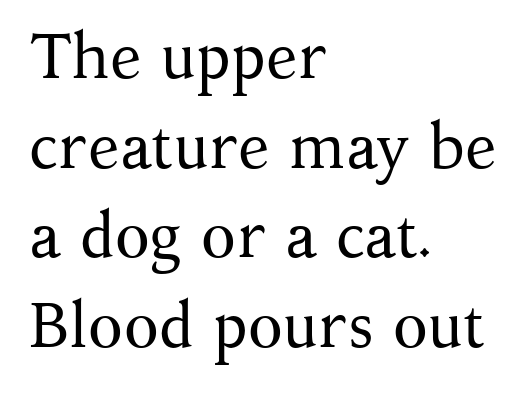
Caption: face not bold, strokes unweighted. The passage shown is typeset with a serif family. Summary of vertical rhythm: regular, with standard interline spacing. The letters advance in unequal steps, a hallmark of proportional type. Do the letters lean? They stand straight.
